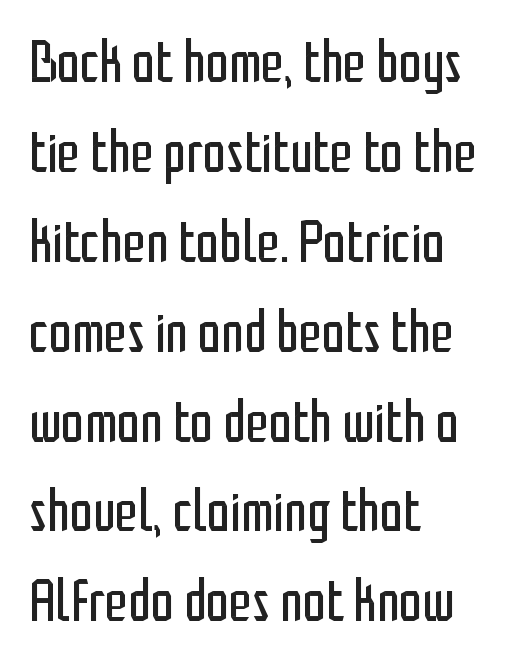
Q: Is the text bold? A: No.
Q: Is the text italic (slanted)? A: No, it is upright.
Q: Is the typeface a serif or a sans-serif typeface? A: Sans-serif.
Q: Is the text underlined? A: No.
Q: How is the paragraph aligned? A: Left-aligned.
Q: Is the spacing between letters normal or unusually wide? A: Normal.
Q: Is the spacing between lines tight, normal or loose? A: Normal.
Q: Width (condensed, normal, or wide)? A: Condensed.
Q: Stroke contrast? A: Low.
Q: x-height? A: Medium.
Q: Monospaced? A: No.
